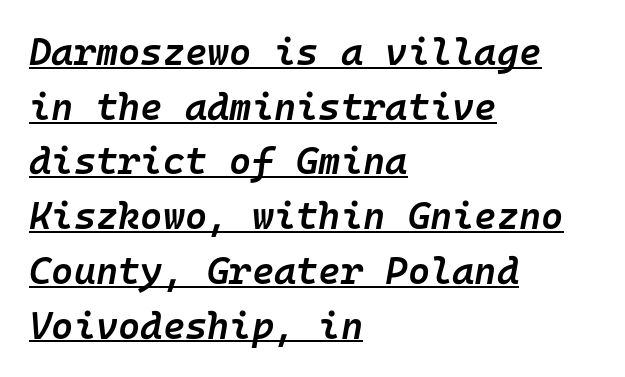
Think of a typewriter: that constant character pitch is what you see here. A classic flush-left, rag-right setting is used for this passage. Firm but not heavy-handed strokes: this text is semibold. Here the glyphs are tracked normally, forming tight word shapes. The leading is moderate, giving the passage an even texture. The lettering is marked with a stroke running underneath it.
